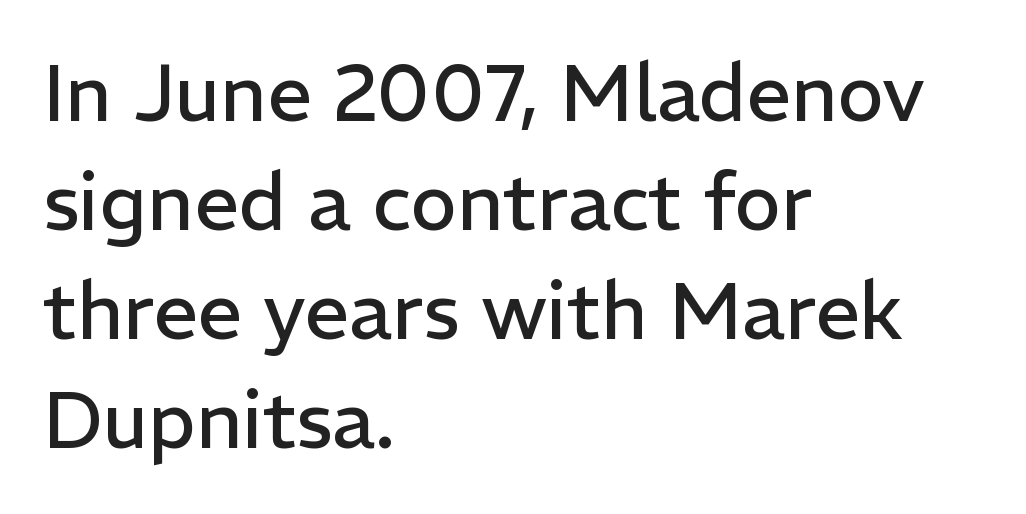
{"serif": "no", "italic": "no", "bold": "no", "weight": "regular", "width": "normal", "stroke_contrast": "low", "x_height": "medium", "monospaced": "no", "underline": "no", "align": "left", "line_spacing": "normal", "line_spacing_ratio": 1.38, "letter_spacing": "normal", "letter_spacing_em": 0.0, "glyph_px": 79}
